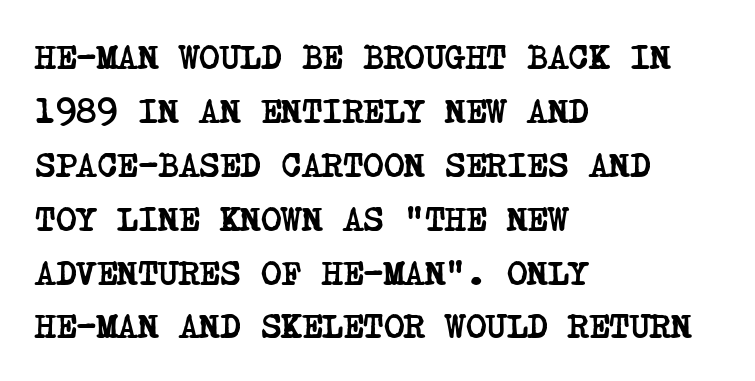
{"serif": "yes", "bold": "yes", "weight": "semibold", "width": "condensed", "stroke_contrast": "low", "x_height": "large", "underline": "no", "align": "left", "line_spacing": "normal", "line_spacing_ratio": 1.54, "letter_spacing": "normal", "letter_spacing_em": 0.0, "glyph_px": 35}
